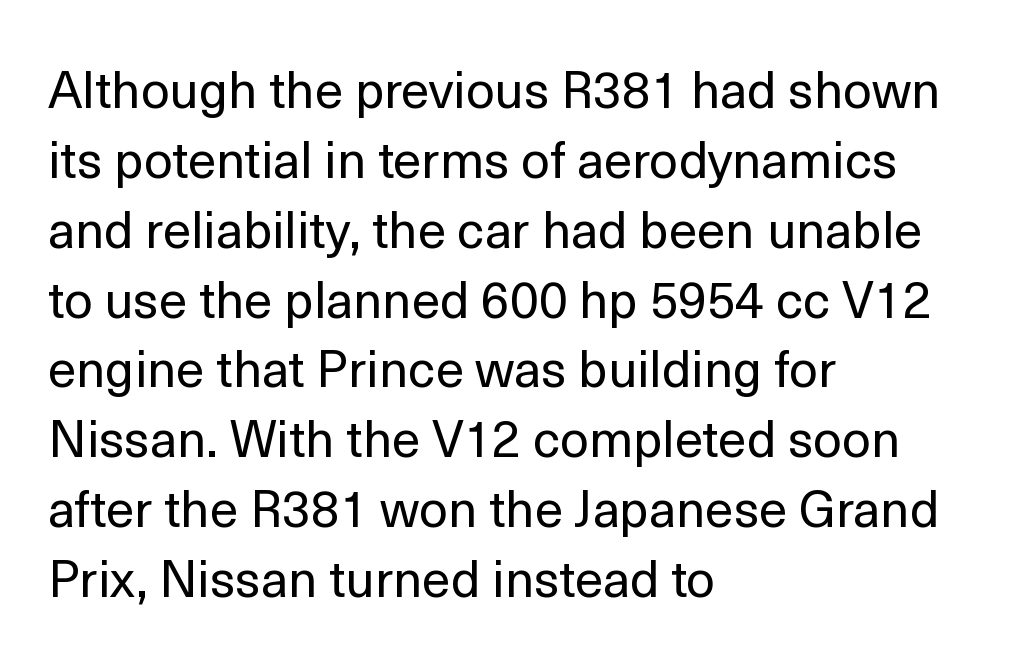
{"serif": "no", "italic": "no", "bold": "no", "weight": "regular", "width": "normal", "x_height": "medium", "monospaced": "no", "underline": "no", "align": "left", "line_spacing": "normal", "line_spacing_ratio": 1.37, "letter_spacing": "normal", "letter_spacing_em": 0.0, "glyph_px": 51}
